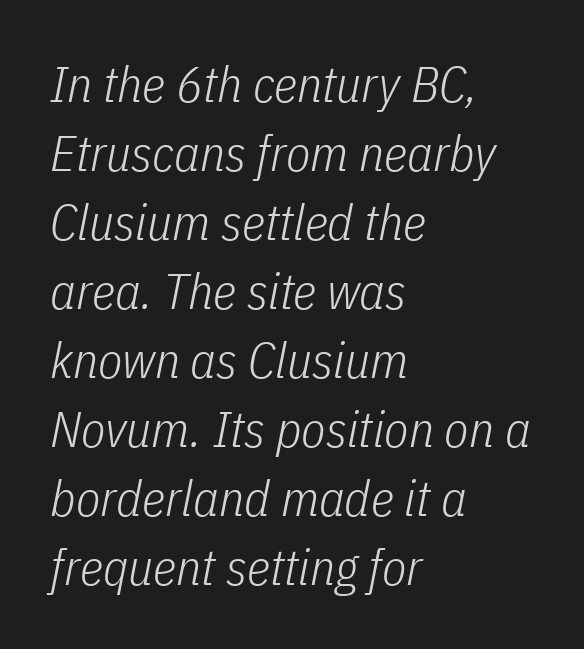
The image shows 50 px light, condensed type, italic (leaning right); set left-aligned, normal line spacing (1.38x), normal letter spacing, not underlined; low stroke contrast and a medium x-height.
